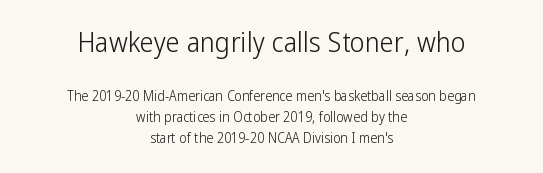
Vertically, the passage feels balanced, rows spaced as you'd expect. The specimen omits any rule beneath the text block's lines. Stroke thickness stays within the range of a standard reading face or lighter. Visually the block forms a symmetrical silhouette, jagged on both flanks. Does the bottom block carry the larger type? No, the top block does.
